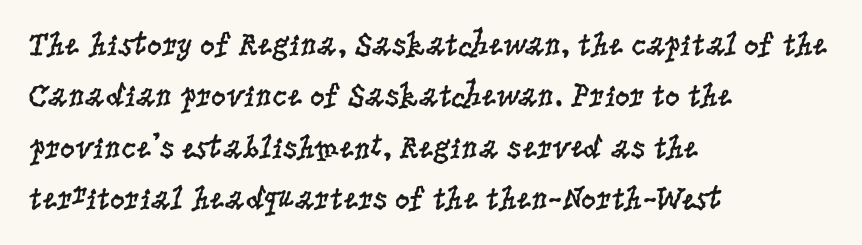
The image shows 33 px regular-weight, condensed serif type; set left-aligned, normal line spacing (1.56x), normal letter spacing, not underlined; low stroke contrast and a large x-height.
